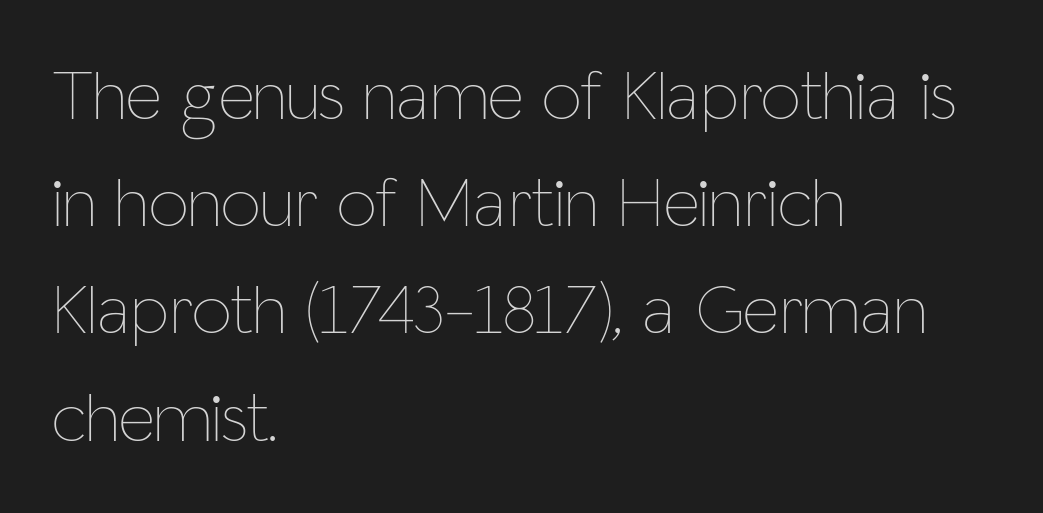
{"italic": "no", "bold": "no", "weight": "thin", "width": "condensed", "stroke_contrast": "low", "x_height": "medium", "monospaced": "no", "underline": "no", "align": "left", "line_spacing": "normal", "line_spacing_ratio": 1.51, "letter_spacing": "normal", "letter_spacing_em": 0.0, "glyph_px": 71}
